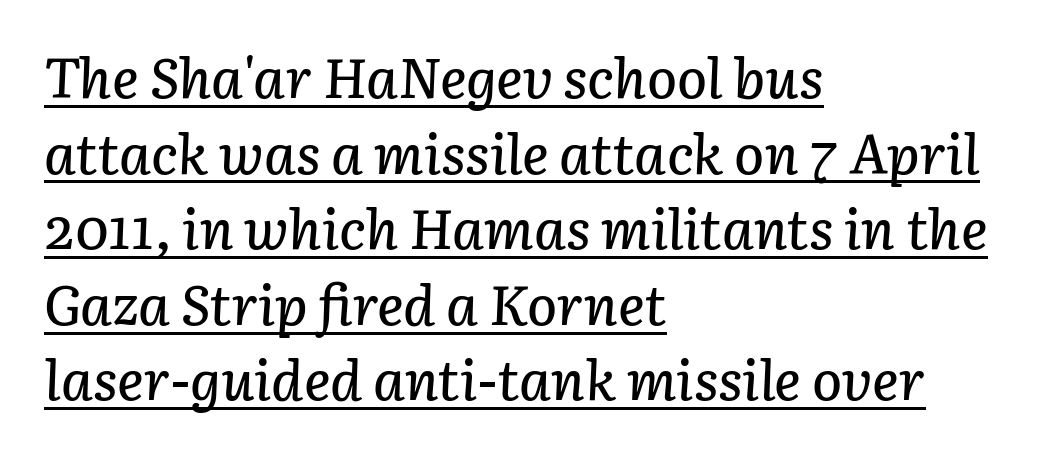
Q: Is the text italic (slanted)? A: Yes, it leans right by about 3 degrees.
Q: Is the text underlined? A: Yes.
Q: How is the paragraph aligned? A: Left-aligned.
Q: Is the spacing between letters normal or unusually wide? A: Normal.
Q: Is the spacing between lines tight, normal or loose? A: Normal.
Q: Width (condensed, normal, or wide)? A: Normal.
Q: Stroke contrast? A: Low.
Q: x-height? A: Medium.
Q: Monospaced? A: No.
